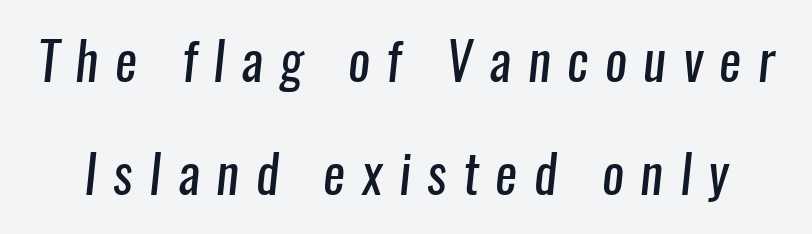
Q: Is the text bold? A: No.
Q: Is the typeface a serif or a sans-serif typeface? A: Sans-serif.
Q: Is the text underlined? A: No.
Q: Is the spacing between letters normal or unusually wide? A: Unusually wide.
Q: Is the spacing between lines tight, normal or loose? A: Loose.
Q: Width (condensed, normal, or wide)? A: Condensed.
Q: Stroke contrast? A: Low.
Q: x-height? A: Medium.
Q: Monospaced? A: No.
